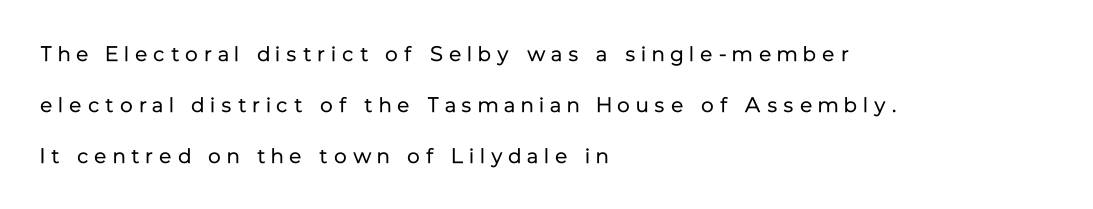
How are the letters spaced? Widely, with obvious added tracking. Interline gaps are noticeably wide in this sample. In terms of posture, this sample is upright. The ragged edge is on the right, which tells us the setting is flush left.
